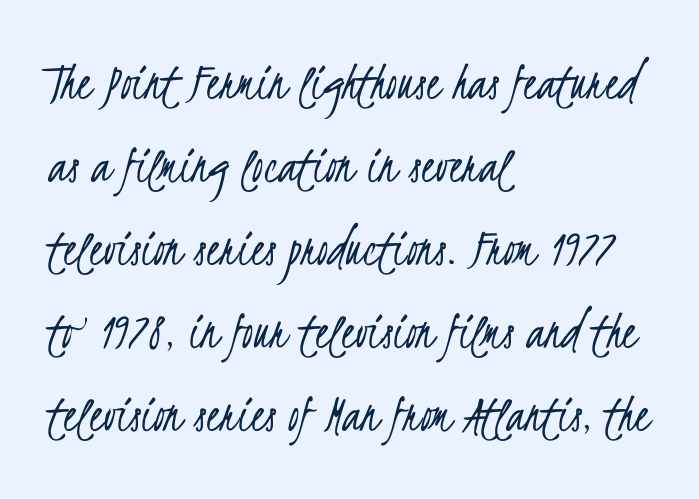
The letterforms sit shoulder to shoulder at normal distance. Reading down the block, your eye returns to a fixed left position each line. Stems and bowls with no extra thickness — not bold. This block has exactly the height ordinary leading produces. This rendering features lettering with no underline.
